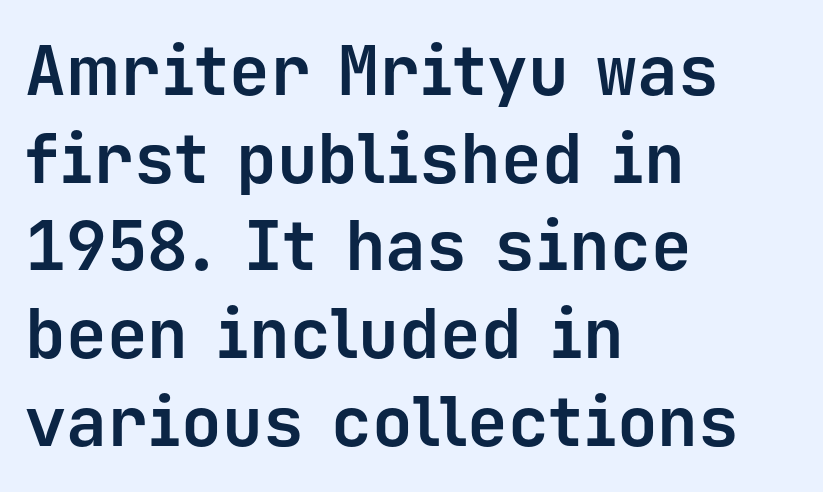
The image shows 68 px bold sans-serif type, upright, monospaced; set left-aligned, normal line spacing (1.29x), normal letter spacing, not underlined; low stroke contrast and a medium x-height.
